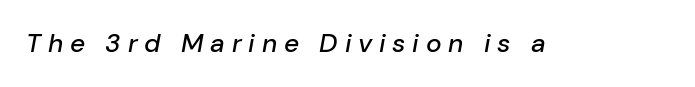
{"italic": "yes", "lean": "right", "slant_degrees": 10, "underline": "no", "letter_spacing": "wide", "letter_spacing_em": 0.26, "glyph_px": 26}
